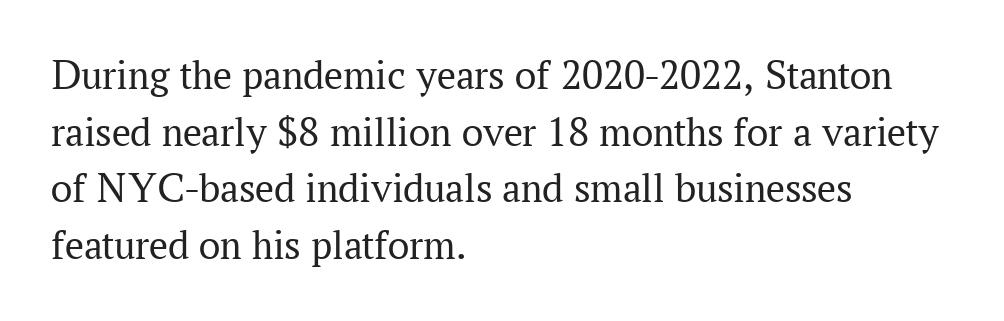
Q: Is the text bold? A: No.
Q: Is the text italic (slanted)? A: No, it is upright.
Q: Is the typeface a serif or a sans-serif typeface? A: Serif.
Q: Is the text underlined? A: No.
Q: How is the paragraph aligned? A: Left-aligned.
Q: Is the spacing between letters normal or unusually wide? A: Normal.
Q: Is the spacing between lines tight, normal or loose? A: Normal.
Q: Width (condensed, normal, or wide)? A: Normal.
Q: Stroke contrast? A: Medium.
Q: x-height? A: Medium.
Q: Monospaced? A: No.
